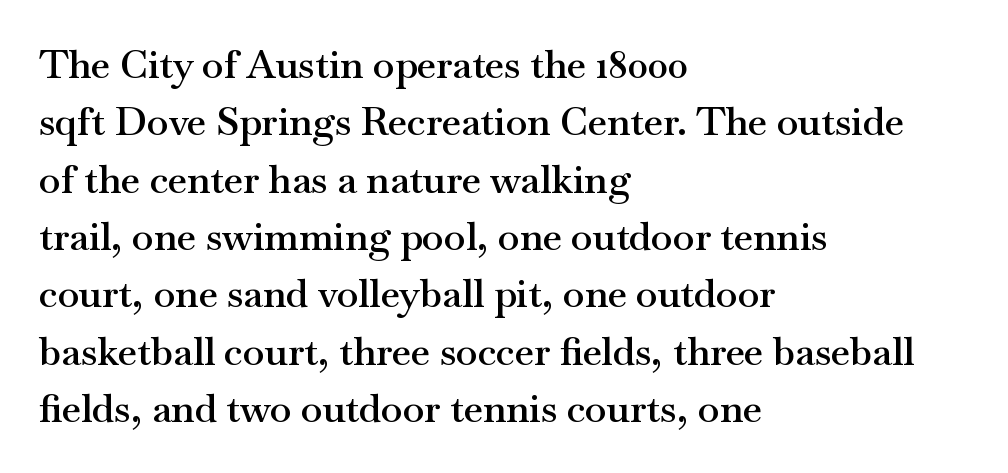
Each letter keeps its own natural width here, so spacing adapts to shape. Old-style or modern, the face here clearly has serifs. This is roman type, the default non-slanted kind. Nobody drew a line under any word here. Vertical spacing — default. Default kerning and tracking; the words read as compact shapes.
